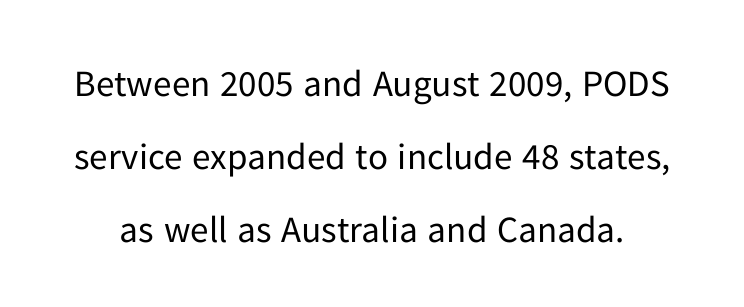
The image shows 37 px regular-weight sans-serif type, upright; set loose line spacing (1.97x), normal letter spacing, not underlined; low stroke contrast and a medium x-height.
